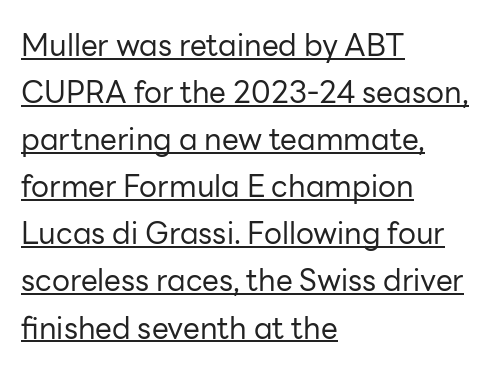
The image shows 30 px regular-weight sans-serif type, upright; set left-aligned, normal line spacing (1.57x), normal letter spacing, underlined; low stroke contrast and a medium x-height.
